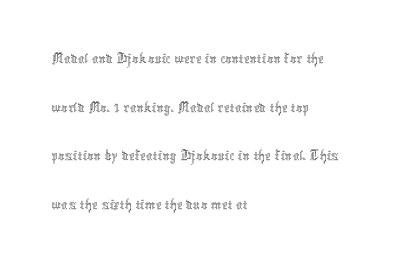
The image shows 33 px thin, condensed type, upright; set left-aligned, normal line spacing (1.47x), normal letter spacing, not underlined; a medium x-height.
